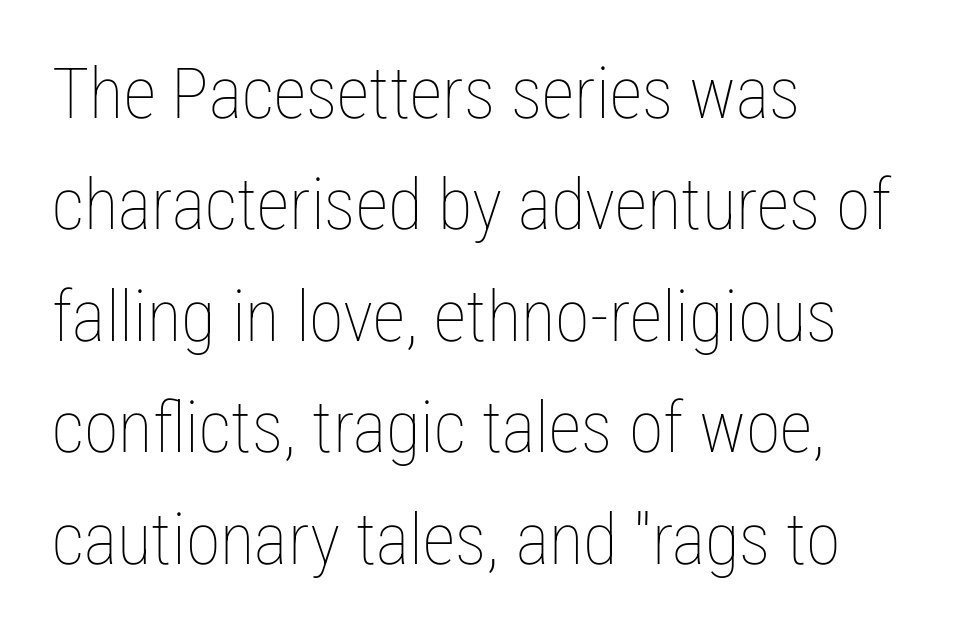
Q: Is the text bold? A: No.
Q: Is the text italic (slanted)? A: No, it is upright.
Q: Is the text underlined? A: No.
Q: How is the paragraph aligned? A: Left-aligned.
Q: Is the spacing between letters normal or unusually wide? A: Normal.
Q: Is the spacing between lines tight, normal or loose? A: Normal.
Q: Width (condensed, normal, or wide)? A: Condensed.
Q: Stroke contrast? A: Low.
Q: x-height? A: Medium.
Q: Monospaced? A: No.
